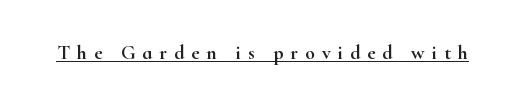
{"italic": "no", "underline": "yes", "letter_spacing": "wide", "letter_spacing_em": 0.35, "glyph_px": 20}
